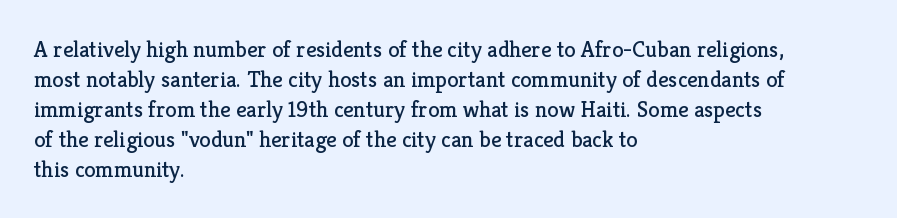
The image shows 23 px text type, upright; set left-aligned, normal line spacing (1.3x), normal letter spacing, not underlined.
